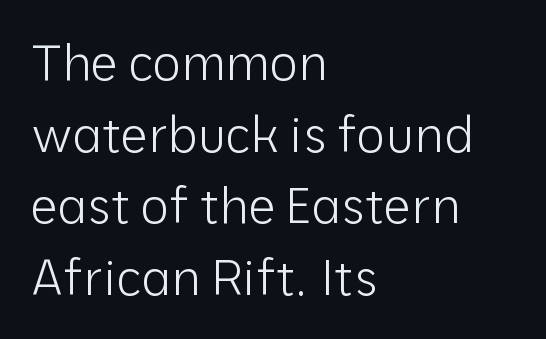
The rendering keeps characters at their native spacing. Any mark beneath the type? The region is blank. Note the varied advance widths — an 'i' is clearly narrower than an 'm'. A classic flush-left, rag-right setting is used for this passage. Unlike a traditional serif, this face leaves its strokes unadorned. No chunkiness to these letters — they're not bold.
